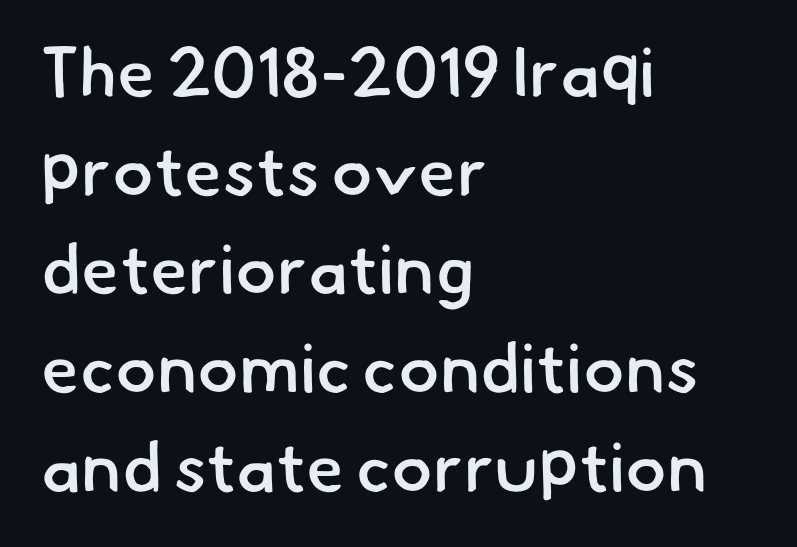
Q: Is the text bold? A: Semi-bold.
Q: Is the typeface a serif or a sans-serif typeface? A: Sans-serif.
Q: Is the text underlined? A: No.
Q: How is the paragraph aligned? A: Left-aligned.
Q: Is the spacing between letters normal or unusually wide? A: Normal.
Q: Is the spacing between lines tight, normal or loose? A: Normal.
Q: Width (condensed, normal, or wide)? A: Normal.
Q: Stroke contrast? A: Low.
Q: x-height? A: Small.
Q: Monospaced? A: No.
